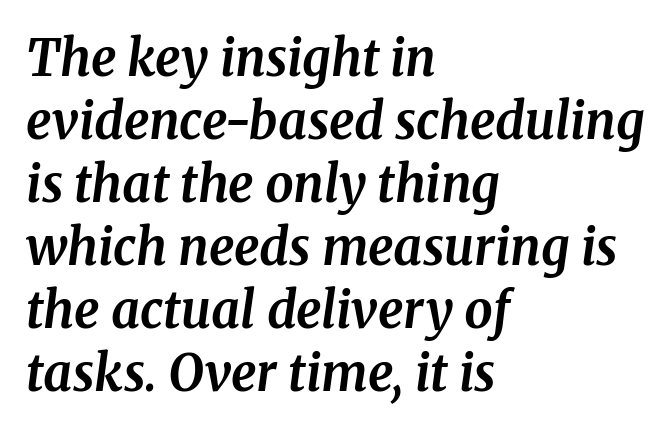
The image shows 50 px bold serif type, italic (leaning right); set left-aligned, normal line spacing (1.26x), normal letter spacing, not underlined; medium stroke contrast and a medium x-height.
